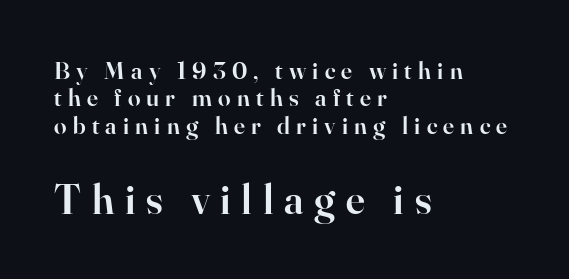
The image shows 43 px semibold serif type, upright; set left-aligned, tight line spacing (1.1x), unusually wide letter spacing (+0.25 em), not underlined; the second (bottom) block is 1.72x larger; high stroke contrast and a small x-height.
